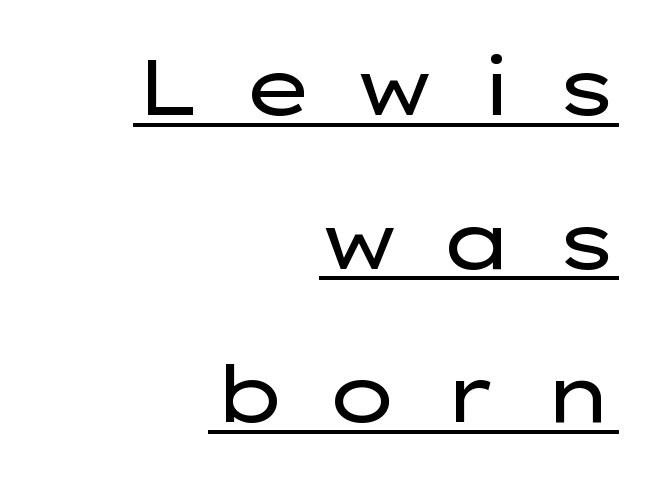
{"serif": "no", "italic": "no", "bold": "no", "weight": "regular", "width": "wide", "stroke_contrast": "low", "x_height": "medium", "monospaced": "no", "underline": "yes", "align": "right", "line_spacing": "loose", "line_spacing_ratio": 1.97, "letter_spacing": "wide", "letter_spacing_em": 0.5, "glyph_px": 78}
